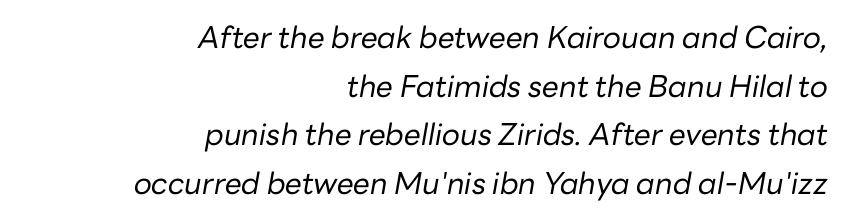
Q: Is the text bold? A: No.
Q: Is the text italic (slanted)? A: Yes, it leans right by about 10 degrees.
Q: Is the text underlined? A: No.
Q: How is the paragraph aligned? A: Right-aligned.
Q: Is the spacing between letters normal or unusually wide? A: Normal.
Q: Is the spacing between lines tight, normal or loose? A: Normal.
Q: Width (condensed, normal, or wide)? A: Normal.
Q: Stroke contrast? A: Low.
Q: x-height? A: Medium.
Q: Monospaced? A: No.
